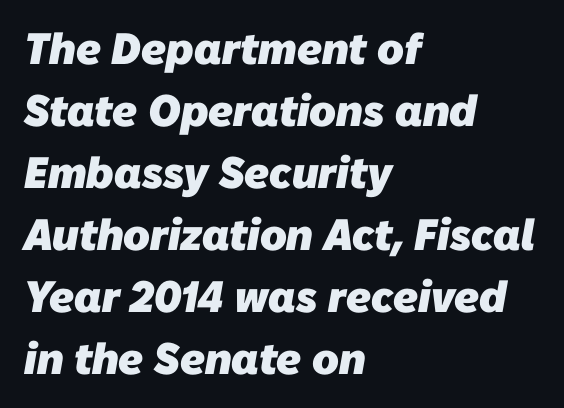
Letter spacing: default. Emphasis by weight is at full strength: bold. Classification — sans serif. Is the block centered? No — it sits flush against the left margin.
